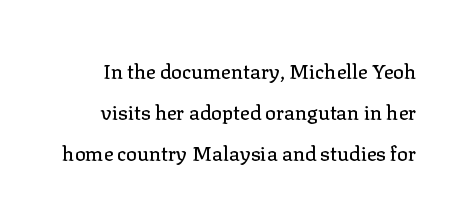
The glyphs are unaccompanied by any horizontal stroke below them. A roman cut, with each character standing at attention. Notice the wide empty band between every row — that's loose leading. Look at the tracking — it's just the regular setting, nothing added.
